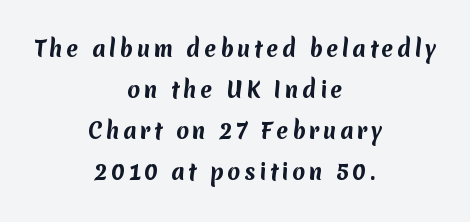
The image shows 21 px bold type; set centered, loose line spacing (1.96x), not underlined.
